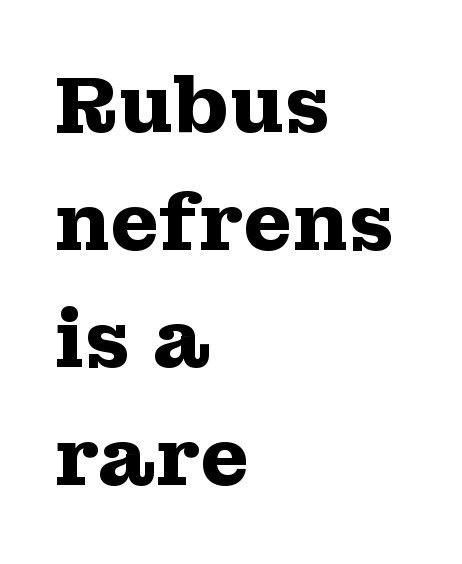
The image shows 79 px heavy, wide serif type, upright; set left-aligned, normal line spacing (1.49x), normal letter spacing, not underlined; medium stroke contrast and a medium x-height.
